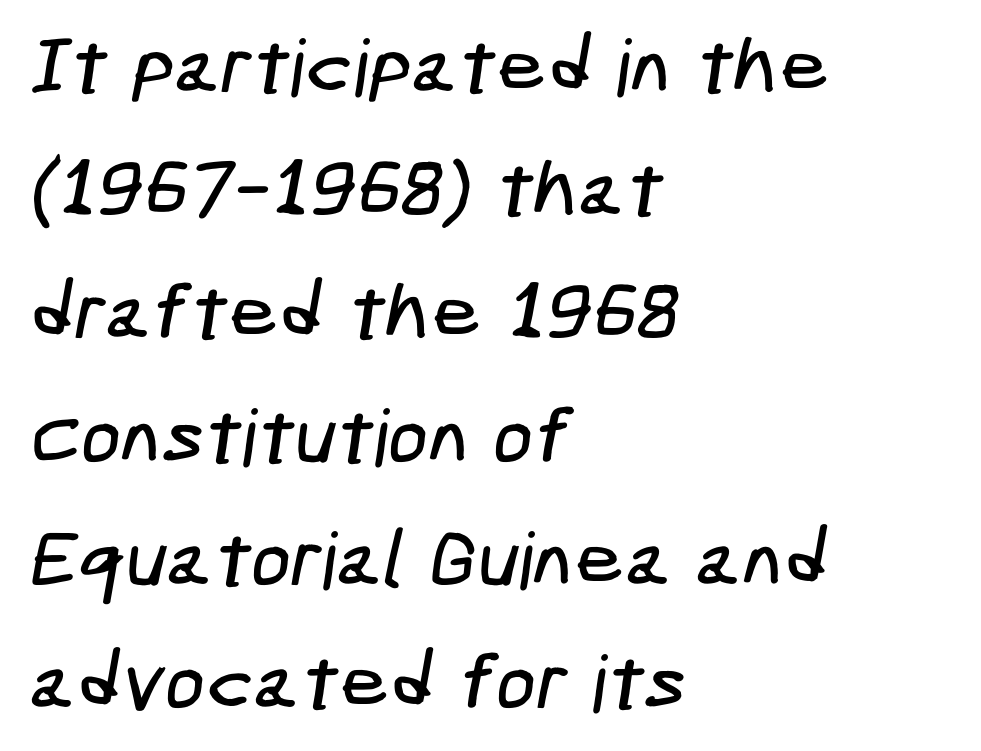
{"serif": "no", "width": "condensed", "stroke_contrast": "low", "x_height": "medium", "underline": "no", "align": "left", "line_spacing": "normal", "line_spacing_ratio": 1.56, "letter_spacing": "normal", "letter_spacing_em": 0.0, "glyph_px": 79}
